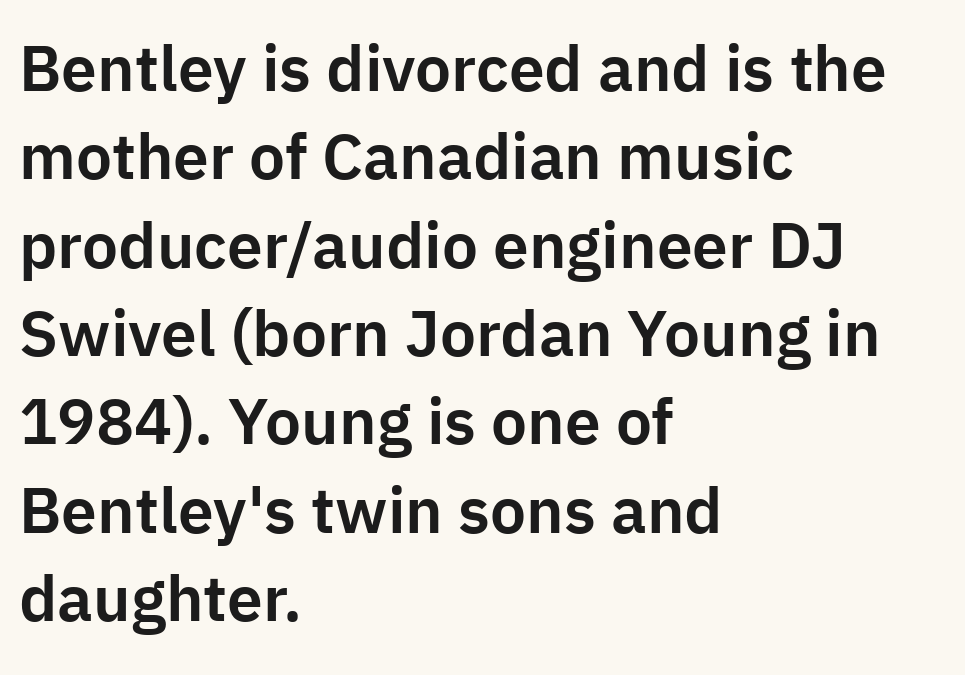
Q: Is the text italic (slanted)? A: No, it is upright.
Q: Is the typeface a serif or a sans-serif typeface? A: Sans-serif.
Q: Is the text underlined? A: No.
Q: How is the paragraph aligned? A: Left-aligned.
Q: Is the spacing between letters normal or unusually wide? A: Normal.
Q: Is the spacing between lines tight, normal or loose? A: Normal.
Q: Width (condensed, normal, or wide)? A: Normal.
Q: Stroke contrast? A: Low.
Q: x-height? A: Medium.
Q: Monospaced? A: No.
